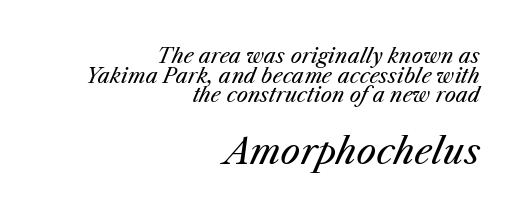
Q: Is the text bold? A: No.
Q: Is the text italic (slanted)? A: Yes, it leans right by about 25 degrees.
Q: Is the text underlined? A: No.
Q: How is the paragraph aligned? A: Right-aligned.
Q: Is the spacing between letters normal or unusually wide? A: Normal.
Q: Is the spacing between lines tight, normal or loose? A: Tight.
Q: Which block of text is set in a larger size, the first (top) or the second (bottom)? A: The second (bottom) one.
Q: Width (condensed, normal, or wide)? A: Normal.
Q: Stroke contrast? A: Medium.
Q: x-height? A: Medium.
Q: Monospaced? A: No.
